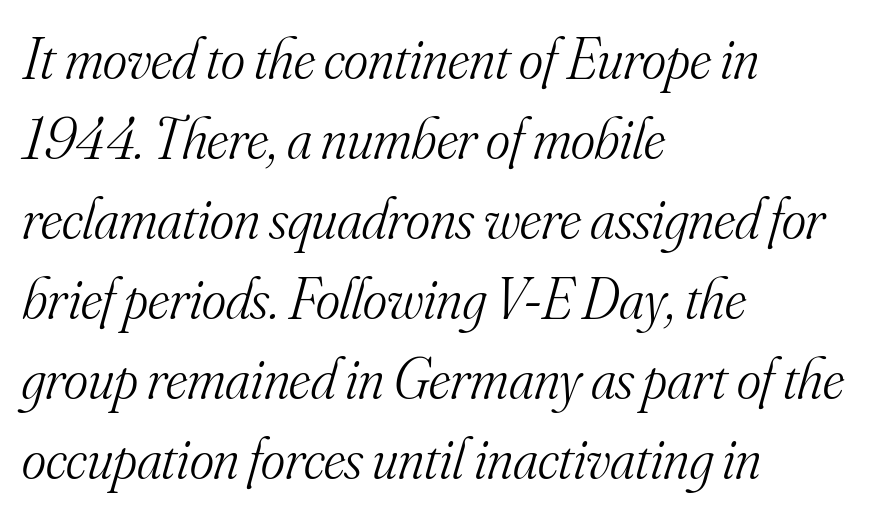
Q: Is the text bold? A: No.
Q: Is the text italic (slanted)? A: Yes, it leans right by about 16 degrees.
Q: Is the typeface a serif or a sans-serif typeface? A: Serif.
Q: Is the text underlined? A: No.
Q: How is the paragraph aligned? A: Left-aligned.
Q: Is the spacing between letters normal or unusually wide? A: Normal.
Q: Is the spacing between lines tight, normal or loose? A: Normal.
Q: Width (condensed, normal, or wide)? A: Normal.
Q: Stroke contrast? A: Medium.
Q: x-height? A: Small.
Q: Monospaced? A: No.
